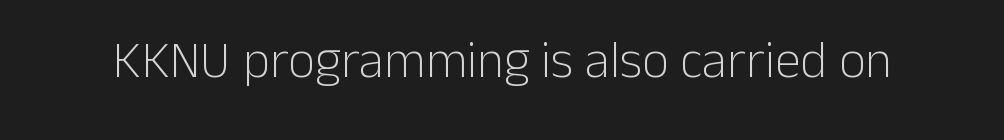
{"serif": "no", "italic": "no", "bold": "no", "weight": "light", "width": "normal", "stroke_contrast": "low", "x_height": "medium", "monospaced": "no", "underline": "no", "letter_spacing": "normal", "letter_spacing_em": 0.0, "glyph_px": 52}
